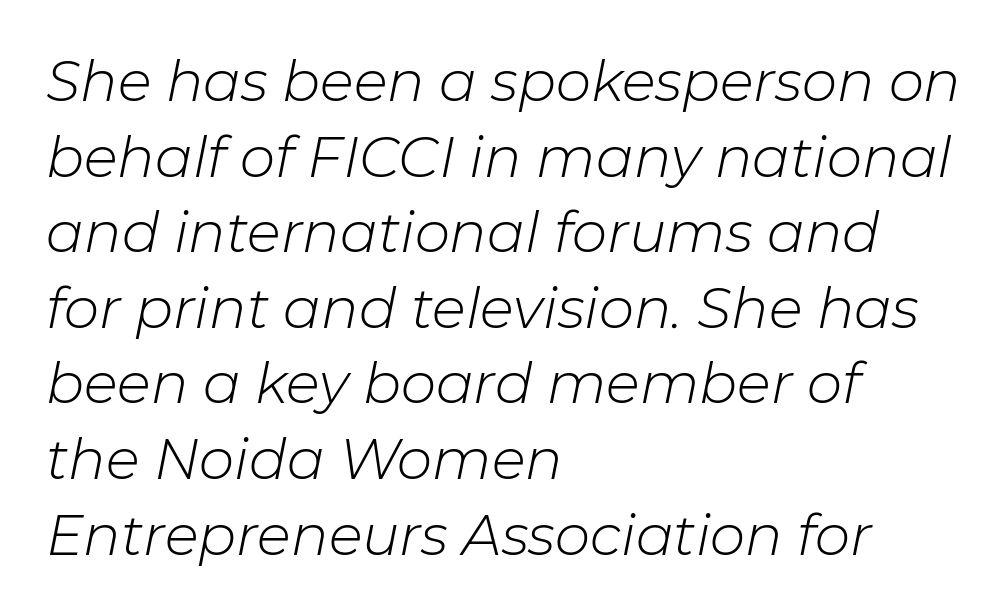
Short note: letters normally spaced. The typesetter chose a ragged-right arrangement here. The vertical gap from one line to the next is medium. Just letters on the line, the space beneath them empty.
